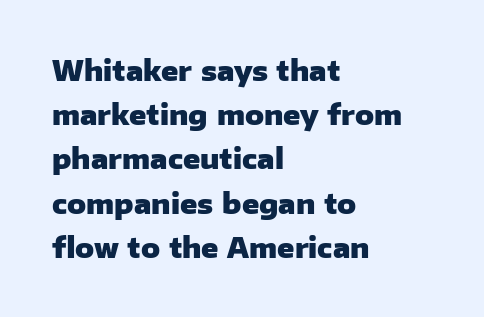
Characters follow at the spacing the type designer built in. Successive baselines arrive at the customary interval. These lines are rendered in a variable-pitch font. A student would call this left alignment; a typographer would say flush left, rag right. Clear beneath every line of the passage. The face used here is a sans, in the tradition of grotesques and geometrics.
